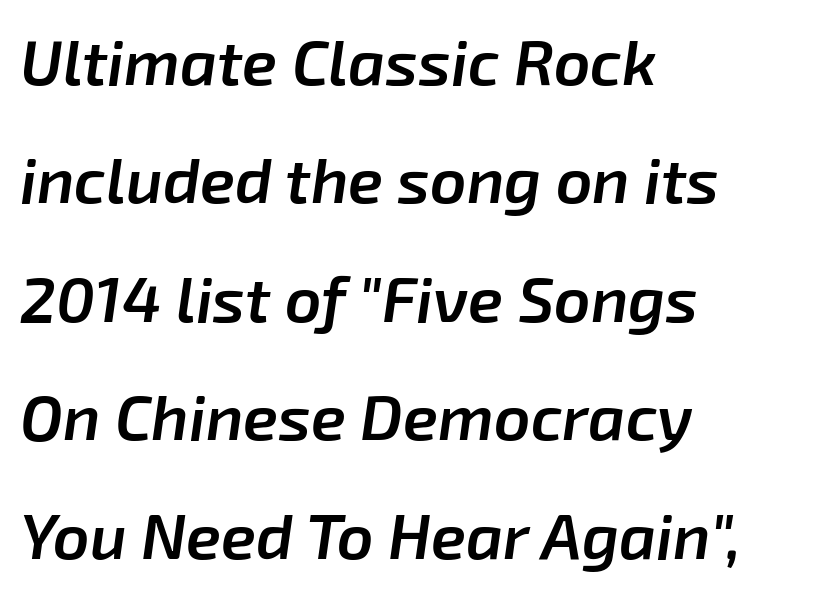
Q: Is the text bold? A: Semi-bold.
Q: Is the text italic (slanted)? A: Yes, it leans right by about 8 degrees.
Q: Is the text underlined? A: No.
Q: How is the paragraph aligned? A: Left-aligned.
Q: Is the spacing between letters normal or unusually wide? A: Normal.
Q: Width (condensed, normal, or wide)? A: Normal.
Q: Stroke contrast? A: Low.
Q: x-height? A: Medium.
Q: Monospaced? A: No.
